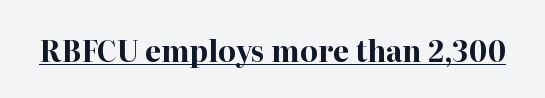
{"serif": "yes", "italic": "no", "bold": "yes", "weight": "bold", "width": "normal", "stroke_contrast": "high", "x_height": "medium", "monospaced": "no", "underline": "yes", "letter_spacing": "normal", "letter_spacing_em": 0.0, "glyph_px": 29}
